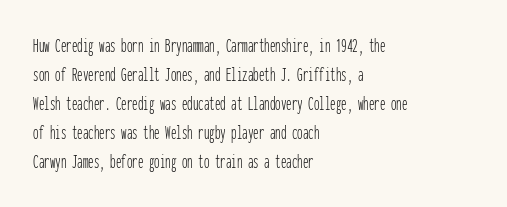
{"italic": "no", "bold": "no", "underline": "no", "align": "left", "line_spacing": "normal", "line_spacing_ratio": 1.32, "letter_spacing": "normal", "letter_spacing_em": 0.0, "glyph_px": 22}
